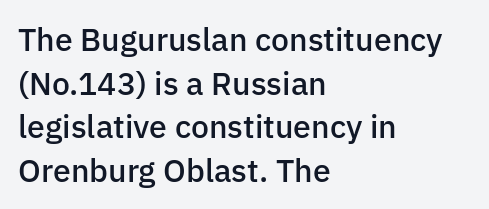
{"serif": "no", "italic": "no", "bold": "semi", "weight": "semibold", "width": "normal", "stroke_contrast": "low", "x_height": "medium", "monospaced": "no", "underline": "no", "align": "left", "line_spacing": "normal", "line_spacing_ratio": 1.36, "letter_spacing": "normal", "letter_spacing_em": 0.0, "glyph_px": 32}
